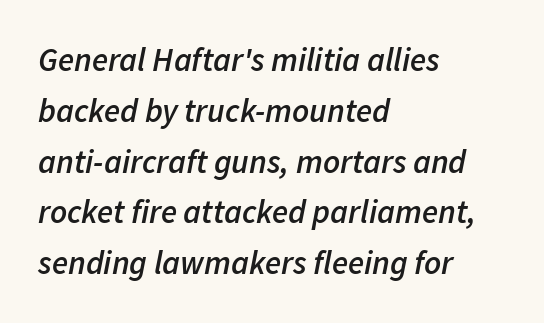
Stroke thickness is moderately raised; the sample reads as semibold. The letterforms sit shoulder to shoulder at normal distance. The block of text has a typical density, with ordinary space between rows. A bare baseline throughout the passage. Where is the straight margin? On the left. The letters advance in unequal steps, a hallmark of proportional type.
